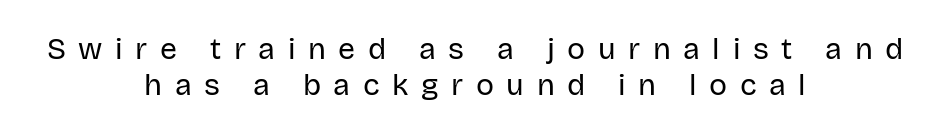
These lines are centered, leaving both edges ragged. Is this a fixed-width face? No — the glyphs have proportional, varying widths. Heft: none added — not bold. Clear beneath every line of the passage. Is there any slant? The stems are plumb. Each letter's strokes conclude bluntly, with no projecting serifs.
